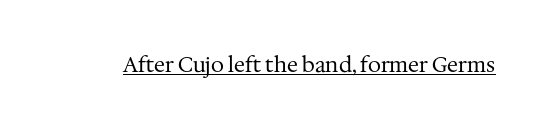
Q: Is the text bold? A: No.
Q: Is the text italic (slanted)? A: No, it is upright.
Q: Is the text underlined? A: Yes.
Q: Is the spacing between letters normal or unusually wide? A: Normal.
